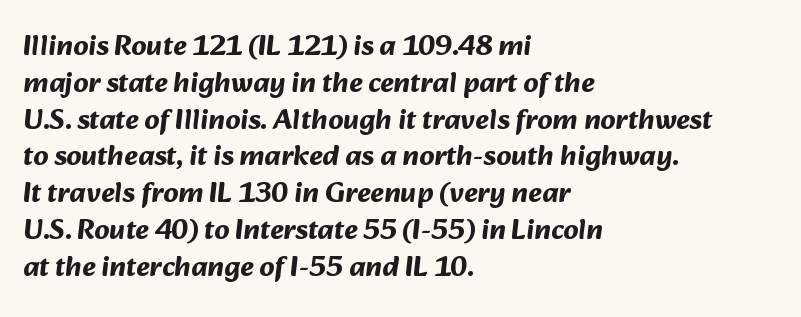
These lines are rendered in a variable-pitch font. Quick note: interline space is typical. Reading down the block, your eye returns to a fixed left position each line. The passage shown has conventional tracking throughout. The typeface chosen for these lines omits serifs.
